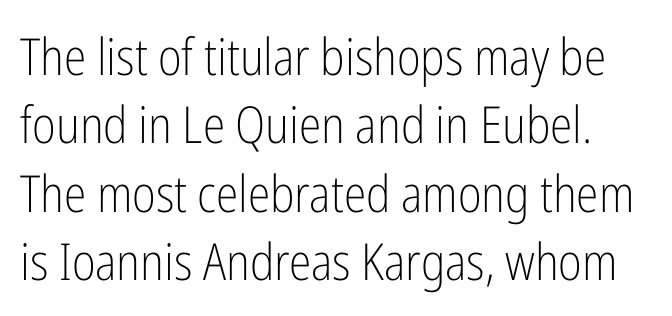
The image shows 51 px light, condensed sans-serif type, upright; set normal line spacing (1.34x), normal letter spacing, not underlined; low stroke contrast and a medium x-height.
